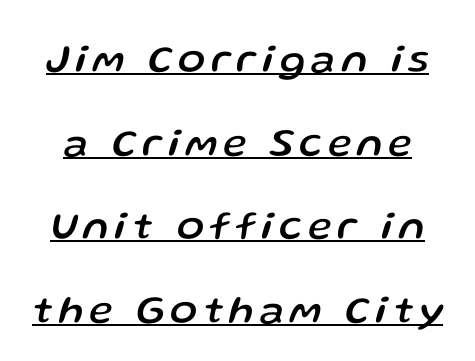
Here the designer chose a conventional face with non-uniform glyph widths. The font's italic variant was chosen for this text. What's the leading like? Stretched, with rows far apart. Compared with undecorated copy, this sample adds a rule below the words.
